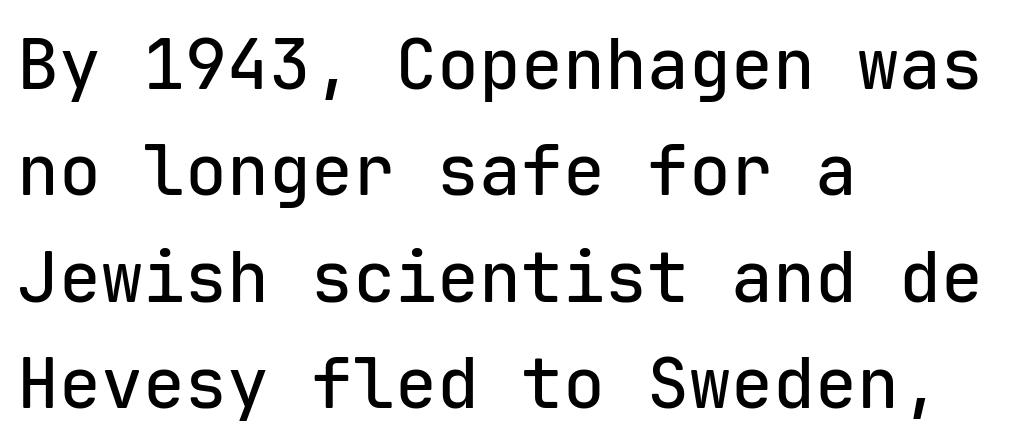
Glance below the letters and you will spot only blank space. What stands out about the letter spacing? Nothing — it is the standard amount. Reading down the column, the eye jumps a familiar distance to each next line. Vertical strokes here are truly vertical. Leftover space on each line is placed entirely after the last word.
